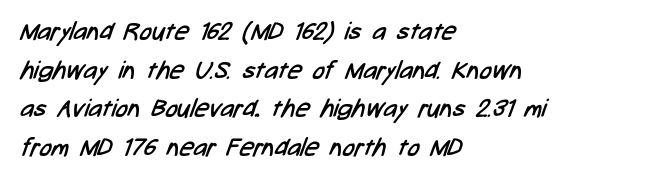
{"bold": "no", "underline": "no", "align": "left", "line_spacing": "normal", "line_spacing_ratio": 1.55, "letter_spacing": "normal", "letter_spacing_em": 0.0, "glyph_px": 25}
